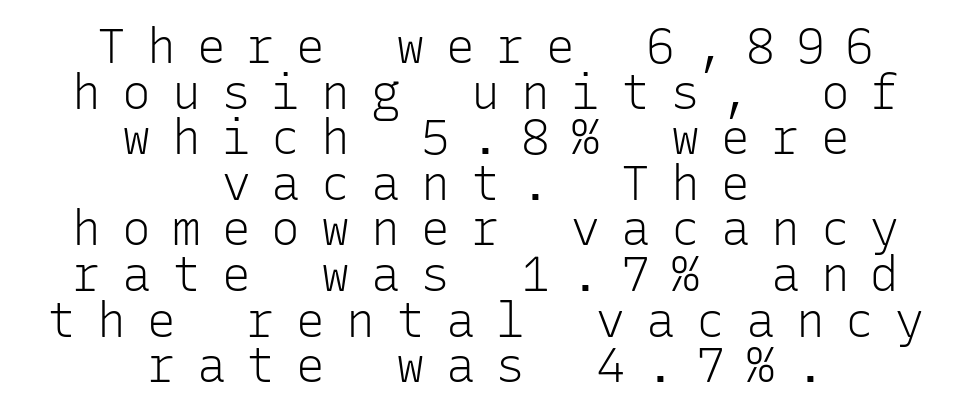
This rendering widens character spacing well past its baseline value. Has an underline been added? It has not. Each stroke keeps to a modest, everyday thickness or less. Every stem runs plumb, perpendicular to the baseline.
